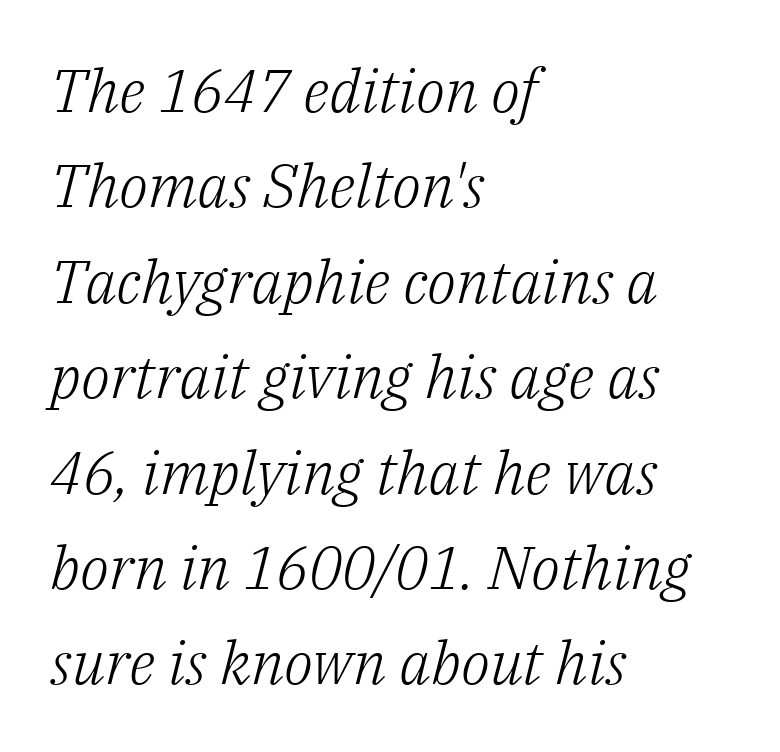
The image shows 60 px light serif type, italic (leaning right); set left-aligned, normal line spacing (1.59x), normal letter spacing, not underlined; low stroke contrast and a medium x-height.
